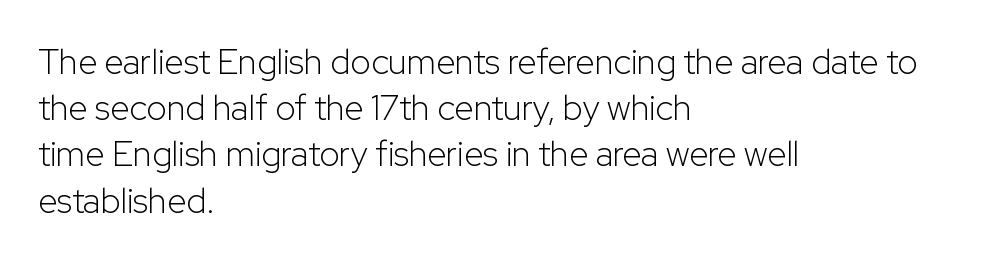
Summary of vertical rhythm: regular, with standard interline spacing. Students, note that the glyphs here touch the page at normal intervals. The specimen omits any rule beneath the text block's lines. Weight: regular or lighter. The specimen reads as upright at a glance. Teacher's note: observe the even left margin — that is flush-left alignment.
